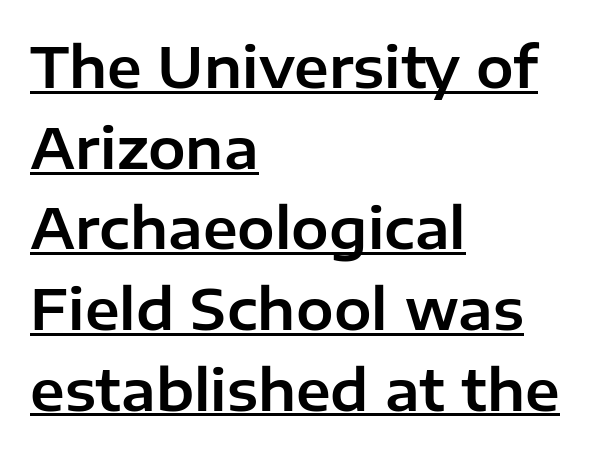
The image shows 56 px sans-serif type, upright; set left-aligned, normal line spacing (1.44x), normal letter spacing, underlined; low stroke contrast and a medium x-height.
